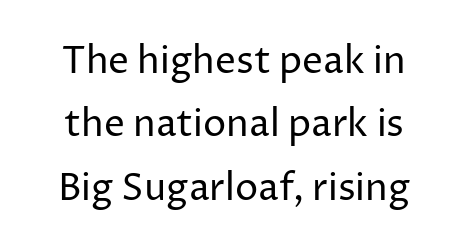
The image shows 37 px regular-weight sans-serif type, upright; set line spacing 1.71x, normal letter spacing, not underlined; low stroke contrast and a medium x-height.
